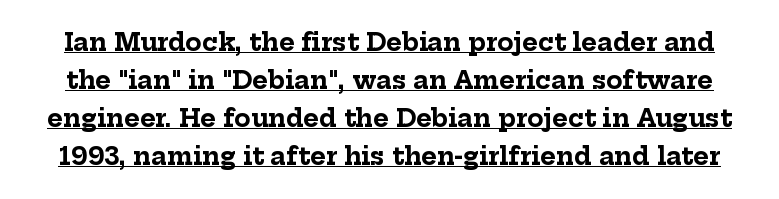
Posture: upright roman. This is heavy type, rendered in bold. These characters rest on top of a visible drawn line. Letter spacing: default. Students, observe: this is what conventionally led text looks like.
